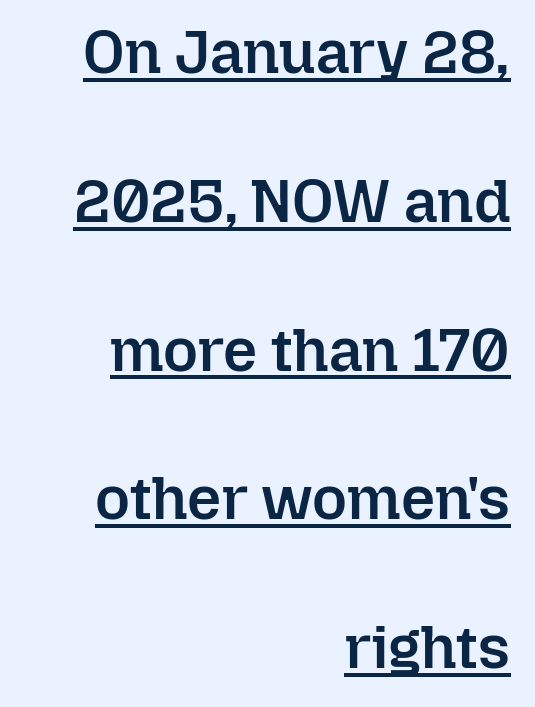
Q: Is the text bold? A: Semi-bold.
Q: Is the text italic (slanted)? A: No, it is upright.
Q: Is the text underlined? A: Yes.
Q: How is the paragraph aligned? A: Right-aligned.
Q: Is the spacing between letters normal or unusually wide? A: Normal.
Q: Is the spacing between lines tight, normal or loose? A: Loose.
Q: Width (condensed, normal, or wide)? A: Normal.
Q: Stroke contrast? A: Low.
Q: x-height? A: Medium.
Q: Monospaced? A: No.
